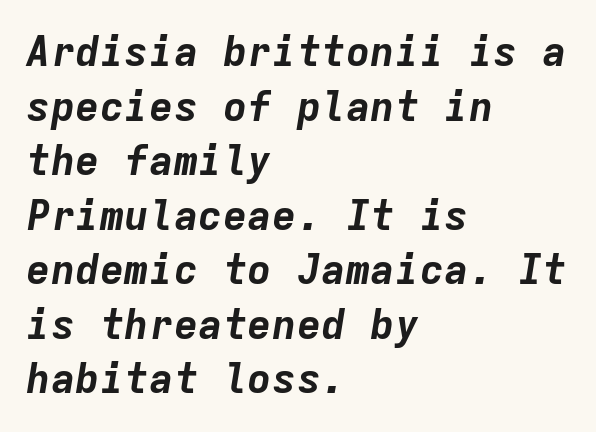
The image shows 41 px bold type, italic (leaning right), monospaced; set left-aligned, normal line spacing (1.33x), normal letter spacing, not underlined; low stroke contrast and a medium x-height.
